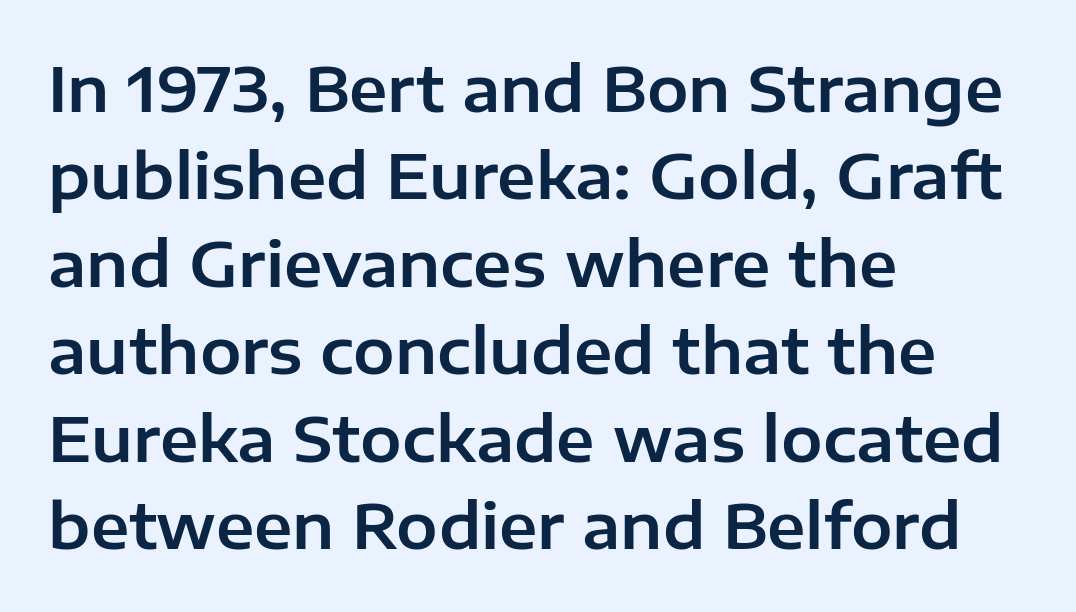
{"serif": "no", "italic": "no", "width": "normal", "stroke_contrast": "low", "x_height": "medium", "monospaced": "no", "underline": "no", "align": "left", "line_spacing": "normal", "line_spacing_ratio": 1.41, "letter_spacing": "normal", "letter_spacing_em": 0.0, "glyph_px": 62}
